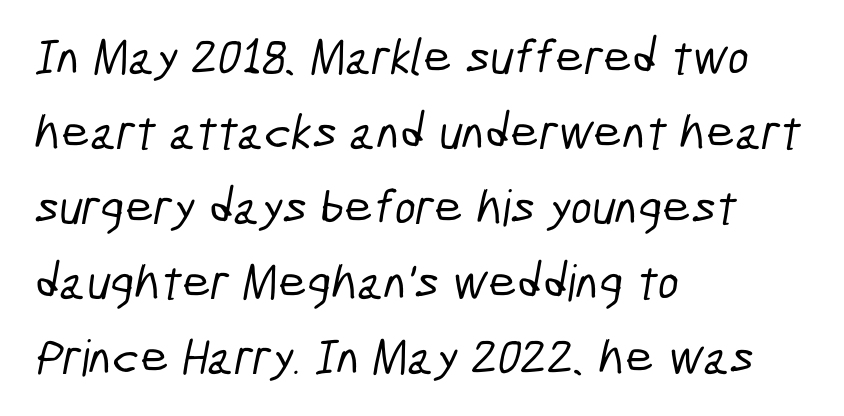
A clean baseline with only descenders dipping below it. You could not count columns in this text — the font is proportionally spaced. Glyph-to-glyph distance matches everyday printed text. This rendering uses left alignment, leaving the right contour irregular. The space between consecutive lines is moderate. Grotesque or geometric, the face here clearly has no serifs.
